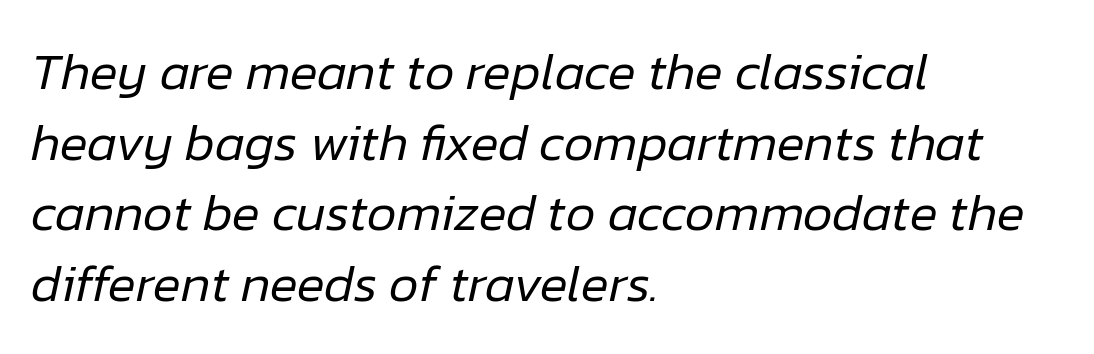
{"italic": "yes", "lean": "right", "slant_degrees": 12, "bold": "no", "weight": "regular", "width": "normal", "stroke_contrast": "low", "x_height": "medium", "monospaced": "no", "underline": "no", "align": "left", "line_spacing": "normal", "line_spacing_ratio": 1.36, "letter_spacing": "normal", "letter_spacing_em": 0.0, "glyph_px": 52}
